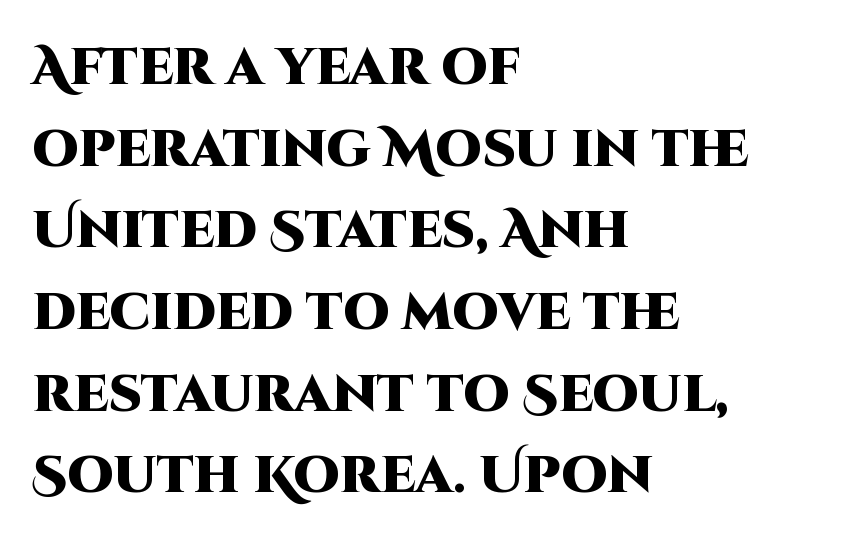
The passage shown is typeset with a sans-serif family. Posture: vertical. Short note: letters normally spaced. Normally led — the rows are evenly, conventionally spaced. The face used here has the dense, thick strokes of a bold.
